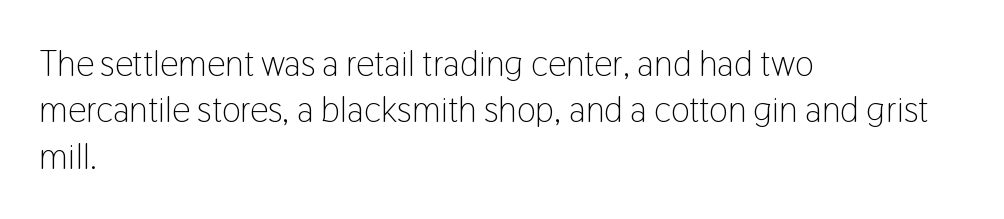
The image shows 36 px light, condensed sans-serif type, upright; set left-aligned, normal line spacing (1.29x), normal letter spacing, not underlined; low stroke contrast and a medium x-height.
